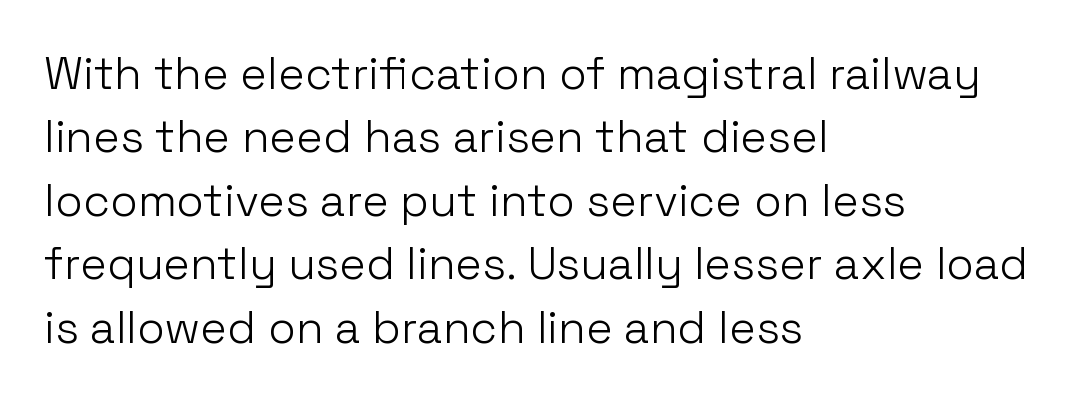
{"serif": "no", "italic": "no", "bold": "no", "weight": "light", "width": "normal", "stroke_contrast": "low", "x_height": "medium", "monospaced": "no", "underline": "no", "align": "left", "line_spacing": "normal", "line_spacing_ratio": 1.41, "letter_spacing": "normal", "letter_spacing_em": 0.0, "glyph_px": 45}
